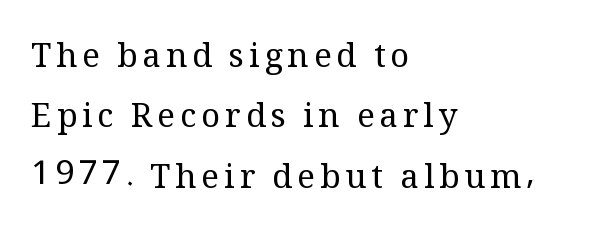
The image shows 33 px regular-weight serif type, upright; set left-aligned, line spacing 1.83x, not underlined; medium stroke contrast and a medium x-height.
